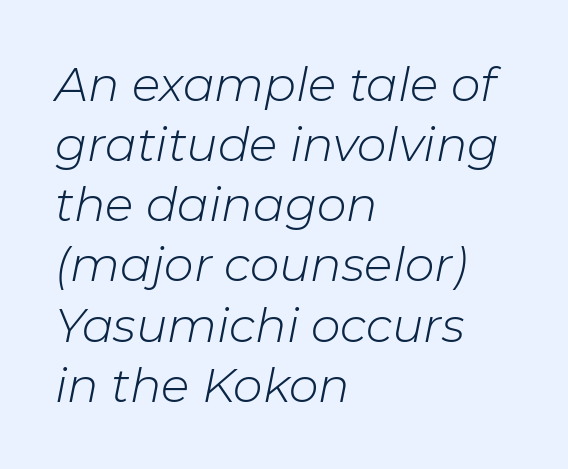
The image shows 47 px light type, italic (leaning right); set left-aligned, normal line spacing (1.28x), normal letter spacing, not underlined; low stroke contrast and a medium x-height.
